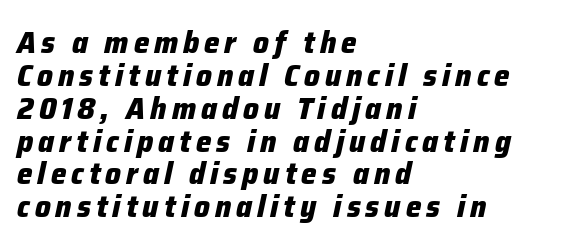
Quick note: underline off. Strong, thick strokes mark this as bold type. All the whitespace from short lines collects on the right. Every character sits at an angle, as italics do. The passage shown is typed in a proportional face where columns would drift. Closely set lines give the paragraph a compact silhouette.
